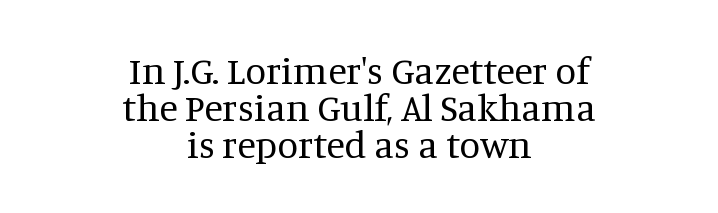
{"serif": "yes", "italic": "no", "bold": "no", "weight": "regular", "width": "normal", "stroke_contrast": "medium", "x_height": "large", "monospaced": "no", "underline": "no", "align": "center", "line_spacing": "tight", "line_spacing_ratio": 0.97, "letter_spacing": "normal", "letter_spacing_em": 0.0, "glyph_px": 38}
